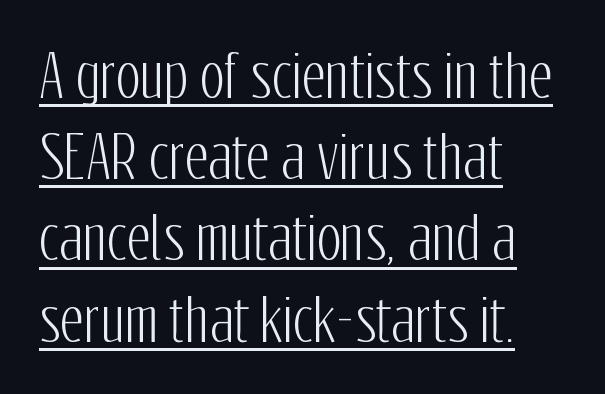
Q: Is the text italic (slanted)? A: No, it is upright.
Q: Is the typeface a serif or a sans-serif typeface? A: Sans-serif.
Q: Is the text underlined? A: Yes.
Q: How is the paragraph aligned? A: Left-aligned.
Q: Is the spacing between letters normal or unusually wide? A: Normal.
Q: Is the spacing between lines tight, normal or loose? A: Normal.
Q: Width (condensed, normal, or wide)? A: Condensed.
Q: Stroke contrast? A: Low.
Q: x-height? A: Medium.
Q: Monospaced? A: No.
